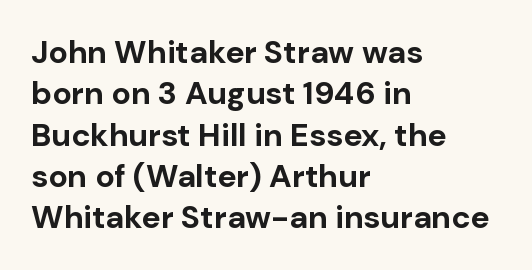
Q: Is the text bold? A: Yes.
Q: Is the text italic (slanted)? A: No, it is upright.
Q: Is the typeface a serif or a sans-serif typeface? A: Sans-serif.
Q: Is the text underlined? A: No.
Q: How is the paragraph aligned? A: Left-aligned.
Q: Is the spacing between letters normal or unusually wide? A: Normal.
Q: Is the spacing between lines tight, normal or loose? A: Normal.
Q: Width (condensed, normal, or wide)? A: Normal.
Q: Stroke contrast? A: Low.
Q: x-height? A: Medium.
Q: Monospaced? A: No.
